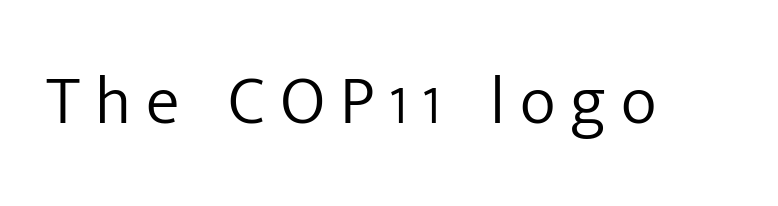
Q: Is the text bold? A: No.
Q: Is the text italic (slanted)? A: No, it is upright.
Q: Is the typeface a serif or a sans-serif typeface? A: Sans-serif.
Q: Is the text underlined? A: No.
Q: Is the spacing between letters normal or unusually wide? A: Unusually wide.
Q: Width (condensed, normal, or wide)? A: Normal.
Q: Stroke contrast? A: Low.
Q: x-height? A: Medium.
Q: Monospaced? A: No.
